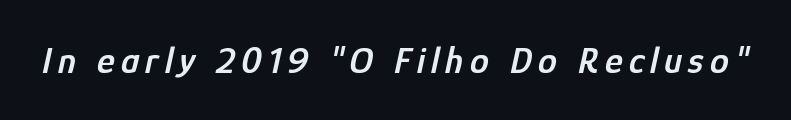
The image shows 38 px semibold, condensed type, italic (leaning right); set not underlined; low stroke contrast and a medium x-height.
